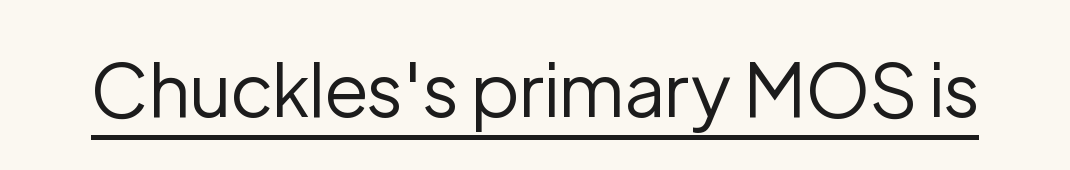
Q: Is the text bold? A: No.
Q: Is the text italic (slanted)? A: No, it is upright.
Q: Is the typeface a serif or a sans-serif typeface? A: Sans-serif.
Q: Is the text underlined? A: Yes.
Q: Is the spacing between letters normal or unusually wide? A: Normal.
Q: Width (condensed, normal, or wide)? A: Normal.
Q: Stroke contrast? A: Low.
Q: x-height? A: Medium.
Q: Monospaced? A: No.
